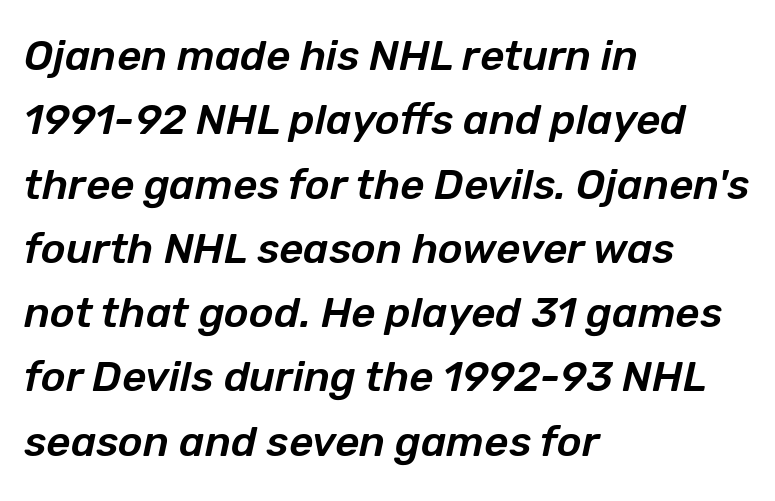
Rule under the text: the space is simply empty. The rendering keeps characters at their native spacing. The face used here is proportionally spaced, like ordinary book or web type. Evenly set lines give the paragraph a standard silhouette.
